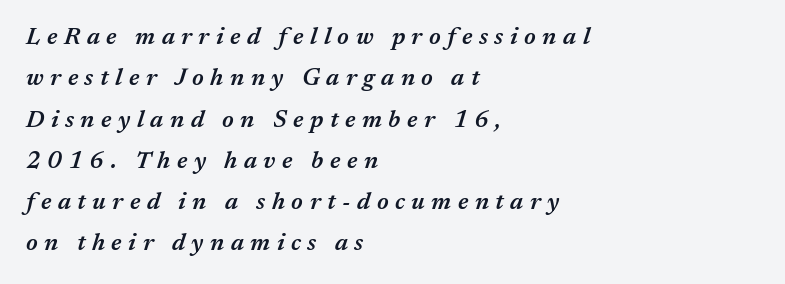
Typeset ragged right — the left edge is the straight one. A fair bit of extra ink — the face is semibold, not bold. Descender tails drop into unmarked territory. The letters are spread apart with noticeably loose tracking. This is oblique type, the kind used for emphasis or titles.
